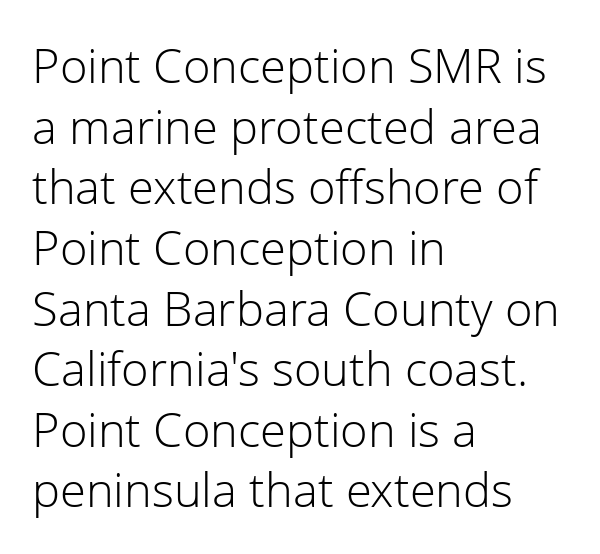
Q: Is the text bold? A: No.
Q: Is the text italic (slanted)? A: No, it is upright.
Q: Is the typeface a serif or a sans-serif typeface? A: Sans-serif.
Q: Is the text underlined? A: No.
Q: How is the paragraph aligned? A: Left-aligned.
Q: Is the spacing between letters normal or unusually wide? A: Normal.
Q: Is the spacing between lines tight, normal or loose? A: Normal.
Q: Width (condensed, normal, or wide)? A: Normal.
Q: Stroke contrast? A: Low.
Q: x-height? A: Medium.
Q: Monospaced? A: No.
